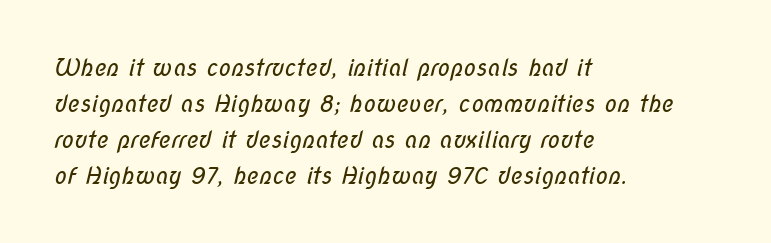
{"bold": "no", "underline": "no", "align": "left", "line_spacing": "normal", "line_spacing_ratio": 1.56, "letter_spacing": "normal", "letter_spacing_em": 0.0, "glyph_px": 23}
